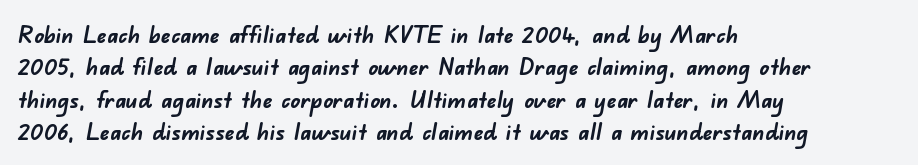
{"bold": "yes", "underline": "no", "align": "left", "line_spacing": "normal", "line_spacing_ratio": 1.35, "letter_spacing": "normal", "letter_spacing_em": 0.0, "glyph_px": 24}
